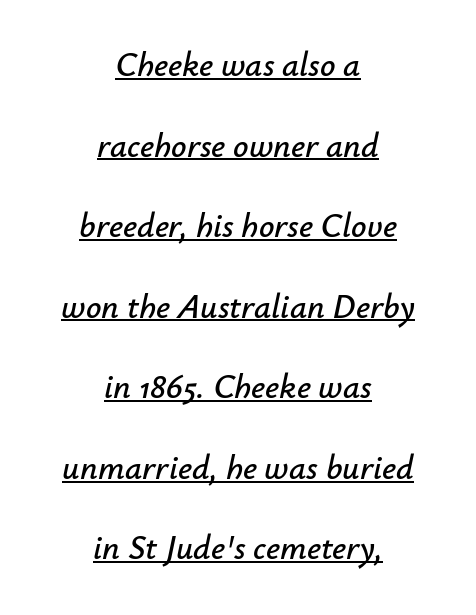
The image shows 34 px text type, italic (leaning right); set centered, loose line spacing (2.37x), normal letter spacing, underlined; low stroke contrast and a small x-height.
